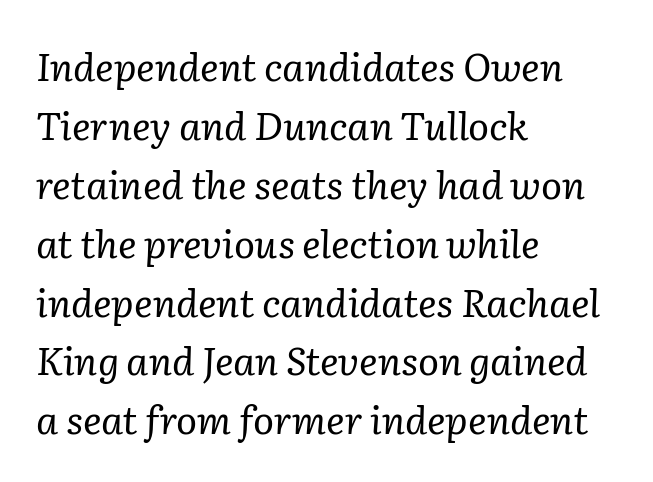
{"serif": "yes", "italic": "yes", "lean": "right", "slant_degrees": 2, "bold": "no", "weight": "regular", "width": "normal", "stroke_contrast": "low", "x_height": "medium", "monospaced": "no", "underline": "no", "align": "left", "line_spacing": "normal", "line_spacing_ratio": 1.51, "letter_spacing": "normal", "letter_spacing_em": 0.0, "glyph_px": 39}
